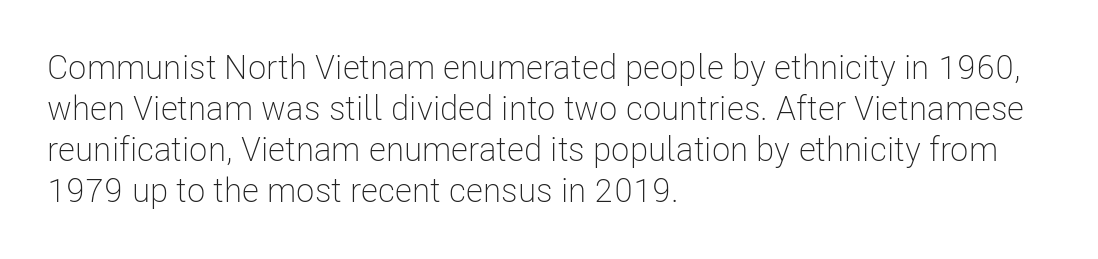
{"serif": "no", "italic": "no", "bold": "no", "weight": "light", "width": "condensed", "stroke_contrast": "low", "x_height": "medium", "monospaced": "no", "underline": "no", "align": "left", "line_spacing_ratio": 1.21, "letter_spacing": "normal", "letter_spacing_em": 0.0, "glyph_px": 34}
